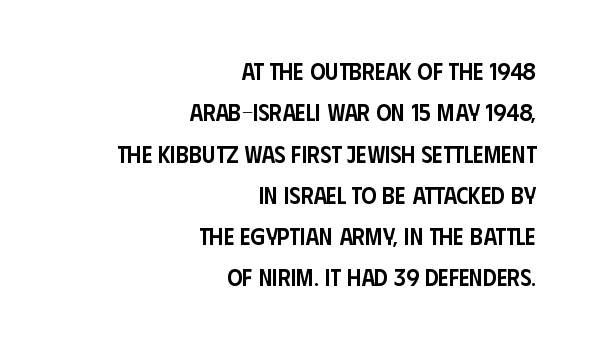
Q: Is the text bold? A: Semi-bold.
Q: Is the text italic (slanted)? A: No, it is upright.
Q: Is the text underlined? A: No.
Q: How is the paragraph aligned? A: Right-aligned.
Q: Is the spacing between letters normal or unusually wide? A: Normal.
